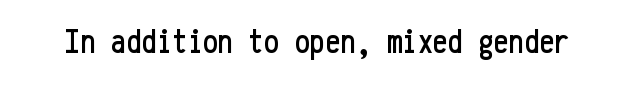
Descenders hang freely into open space. Designer's note — italics off, roman on. Think of a typewriter: that constant character pitch is what you see here. Does the type have serifs? No, each stem ends abruptly.
